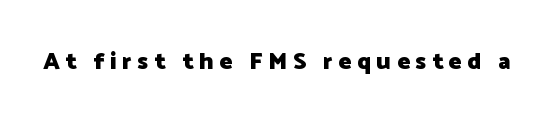
The line texture is sparse and dotted thanks to wide tracking. Letters rest on an invisible, unmarked baseline. The axis of the letterforms is exactly vertical. Its strokes are broad and dark, the hallmark of bold type.
